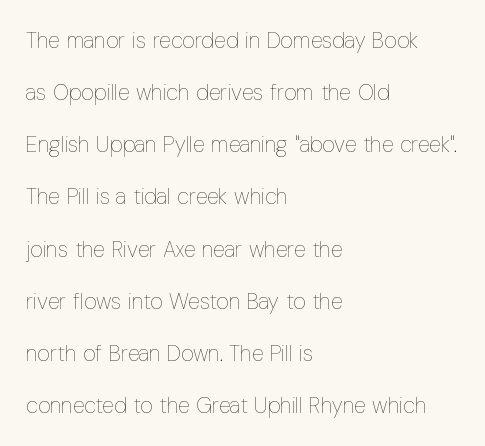
Q: Is the text bold? A: No.
Q: Is the text italic (slanted)? A: No, it is upright.
Q: Is the text underlined? A: No.
Q: How is the paragraph aligned? A: Left-aligned.
Q: Is the spacing between letters normal or unusually wide? A: Normal.
Q: Is the spacing between lines tight, normal or loose? A: Loose.
